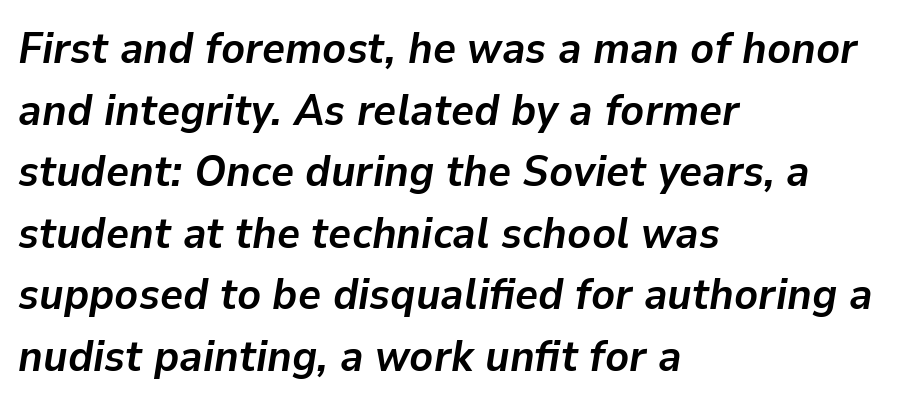
Q: Is the text bold? A: Yes.
Q: Is the text italic (slanted)? A: Yes, it leans right by about 9 degrees.
Q: Is the text underlined? A: No.
Q: How is the paragraph aligned? A: Left-aligned.
Q: Is the spacing between letters normal or unusually wide? A: Normal.
Q: Is the spacing between lines tight, normal or loose? A: Normal.
Q: Width (condensed, normal, or wide)? A: Normal.
Q: Stroke contrast? A: Low.
Q: x-height? A: Medium.
Q: Monospaced? A: No.
